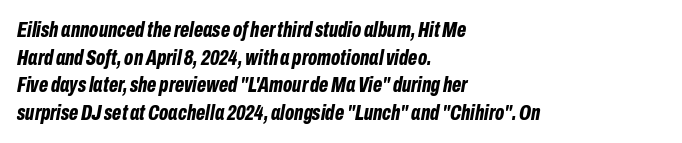
{"italic": "yes", "lean": "right", "slant_degrees": 10, "bold": "yes", "underline": "no", "align": "left", "line_spacing": "normal", "line_spacing_ratio": 1.26, "letter_spacing": "normal", "letter_spacing_em": 0.0, "glyph_px": 22}
